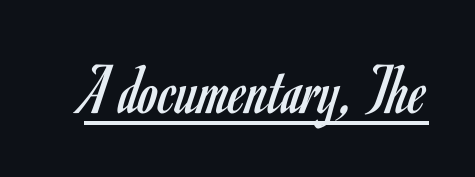
The image shows 72 px regular-weight, condensed sans-serif type; set normal letter spacing, underlined; low stroke contrast and a small x-height.
